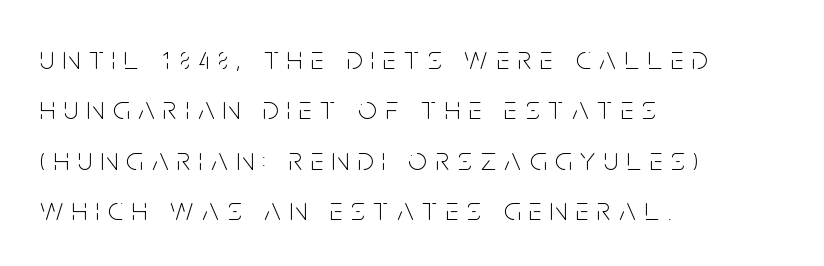
{"serif": "no", "italic": "no", "bold": "no", "weight": "thin", "width": "condensed", "stroke_contrast": "low", "x_height": "large", "monospaced": "no", "underline": "no", "align": "left", "line_spacing": "normal", "line_spacing_ratio": 1.53, "letter_spacing": "wide", "letter_spacing_em": 0.26, "glyph_px": 33}
